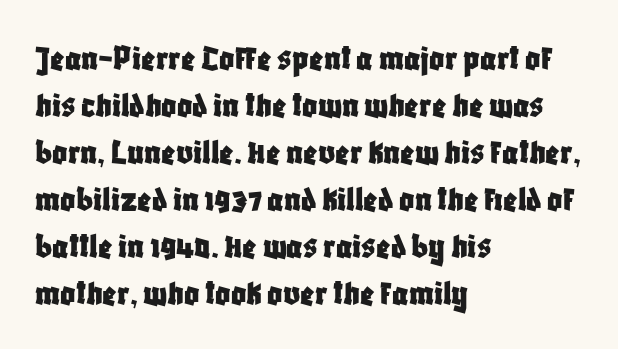
Q: Is the text italic (slanted)? A: No, it is upright.
Q: Is the typeface a serif or a sans-serif typeface? A: Sans-serif.
Q: Is the text underlined? A: No.
Q: How is the paragraph aligned? A: Left-aligned.
Q: Is the spacing between letters normal or unusually wide? A: Normal.
Q: Is the spacing between lines tight, normal or loose? A: Normal.
Q: Width (condensed, normal, or wide)? A: Condensed.
Q: Stroke contrast? A: Low.
Q: x-height? A: Large.
Q: Monospaced? A: No.
